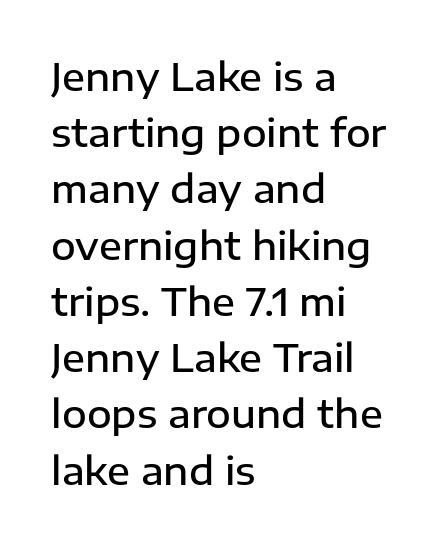
Q: Is the text bold? A: Semi-bold.
Q: Is the text italic (slanted)? A: No, it is upright.
Q: Is the typeface a serif or a sans-serif typeface? A: Sans-serif.
Q: Is the text underlined? A: No.
Q: How is the paragraph aligned? A: Left-aligned.
Q: Is the spacing between letters normal or unusually wide? A: Normal.
Q: Is the spacing between lines tight, normal or loose? A: Normal.
Q: Width (condensed, normal, or wide)? A: Normal.
Q: Stroke contrast? A: Low.
Q: x-height? A: Medium.
Q: Monospaced? A: No.
